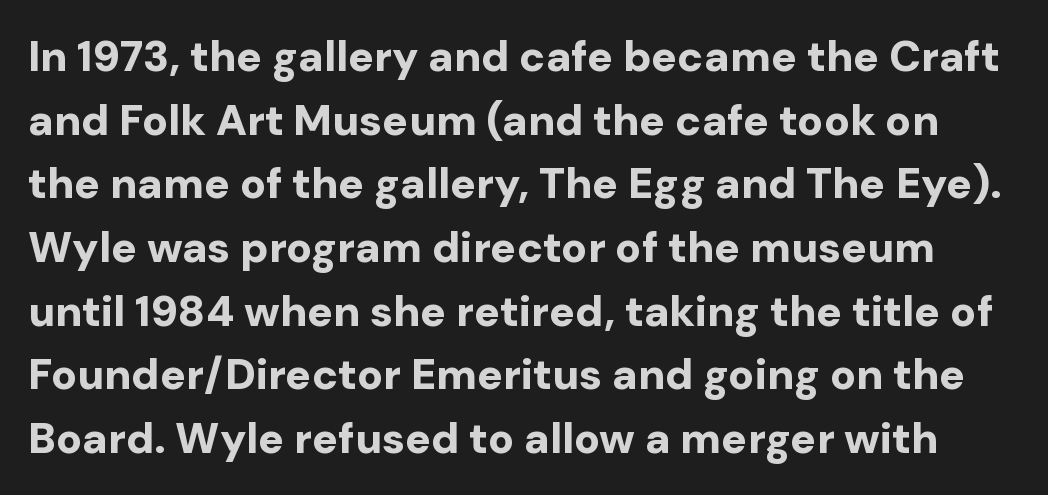
{"serif": "no", "italic": "no", "bold": "yes", "weight": "bold", "width": "normal", "stroke_contrast": "low", "x_height": "medium", "monospaced": "no", "underline": "no", "line_spacing": "normal", "line_spacing_ratio": 1.48, "letter_spacing": "normal", "letter_spacing_em": 0.0, "glyph_px": 43}
